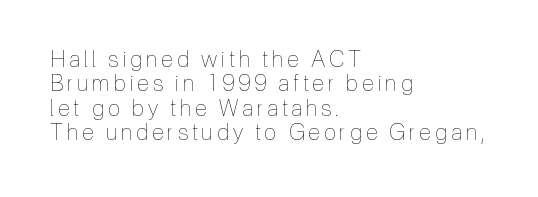
Q: Is the text bold? A: No.
Q: Is the text italic (slanted)? A: No, it is upright.
Q: Is the text underlined? A: No.
Q: How is the paragraph aligned? A: Left-aligned.
Q: Is the spacing between lines tight, normal or loose? A: Tight.
